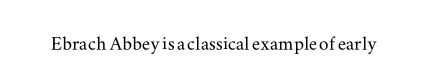
{"italic": "no", "underline": "no", "letter_spacing": "normal", "letter_spacing_em": 0.0, "glyph_px": 24}
